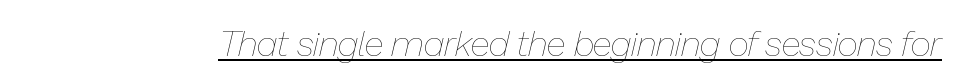
{"italic": "yes", "lean": "right", "slant_degrees": 13, "bold": "no", "weight": "thin", "width": "normal", "stroke_contrast": "low", "x_height": "medium", "monospaced": "no", "underline": "yes", "letter_spacing": "normal", "letter_spacing_em": 0.0, "glyph_px": 36}
